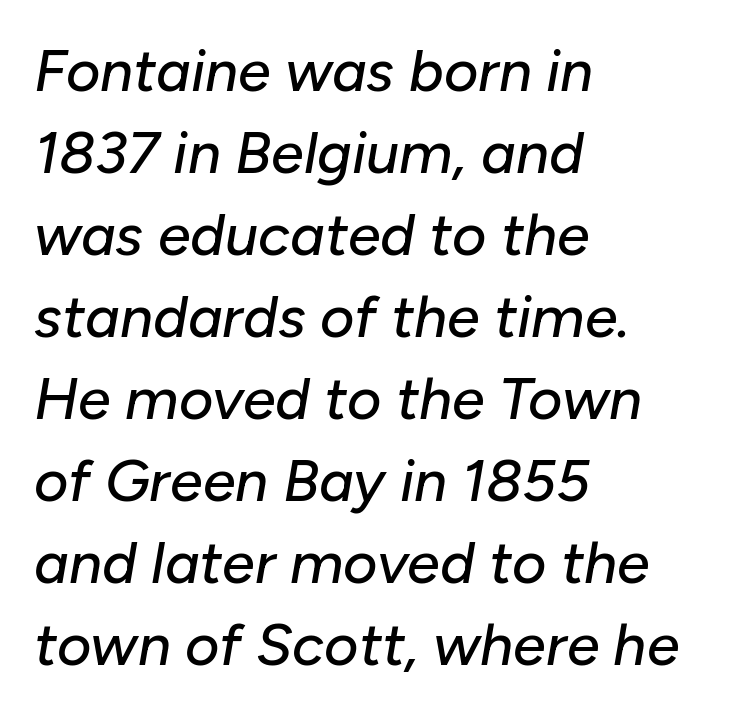
Q: Is the text italic (slanted)? A: Yes, it leans right by about 10 degrees.
Q: Is the text underlined? A: No.
Q: How is the paragraph aligned? A: Left-aligned.
Q: Is the spacing between letters normal or unusually wide? A: Normal.
Q: Is the spacing between lines tight, normal or loose? A: Normal.
Q: Width (condensed, normal, or wide)? A: Normal.
Q: Stroke contrast? A: Low.
Q: x-height? A: Medium.
Q: Monospaced? A: No.
